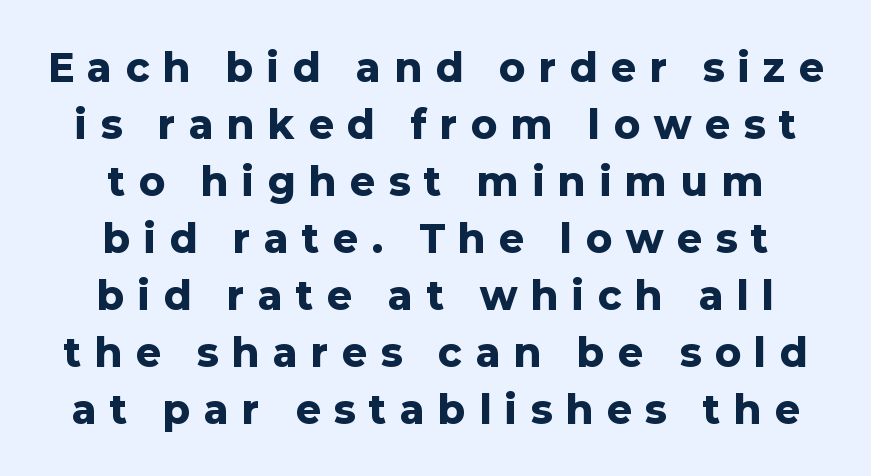
The image shows 38 px heavy sans-serif type, upright; set centered, normal line spacing (1.5x), unusually wide letter spacing (+0.37 em), not underlined; low stroke contrast and a medium x-height.
